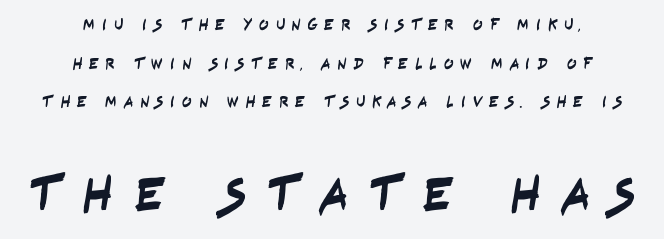
Q: Is the typeface a serif or a sans-serif typeface? A: Sans-serif.
Q: Is the text underlined? A: No.
Q: How is the paragraph aligned? A: Centered.
Q: Is the spacing between letters normal or unusually wide? A: Unusually wide.
Q: Is the spacing between lines tight, normal or loose? A: Loose.
Q: Which block of text is set in a larger size, the first (top) or the second (bottom)? A: The second (bottom) one.
Q: Width (condensed, normal, or wide)? A: Condensed.
Q: Stroke contrast? A: Low.
Q: x-height? A: Large.
Q: Monospaced? A: No.
